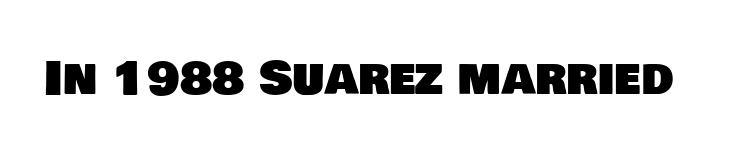
No word sits above an underline. No extra tracking has been applied to these lines. Type style note: lacks serifs. Looks like regular typesetting: each glyph gets only the width it needs.
